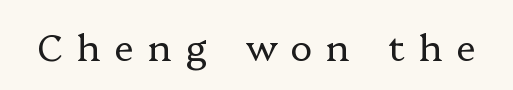
Posture: straight, roman, zero tilt. Caption: expanded tracking, letters set apart. The rendering uses natural spacing where letterforms have individual widths. Bold? No — there's no thickening of the strokes. Small tapered or slab feet sit at the stroke ends, so this counts as serif.
